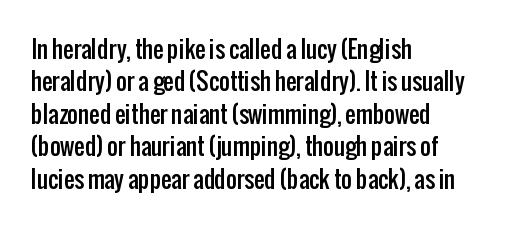
{"italic": "no", "underline": "no", "align": "left", "line_spacing": "normal", "line_spacing_ratio": 1.41, "letter_spacing": "normal", "letter_spacing_em": 0.0, "glyph_px": 23}
